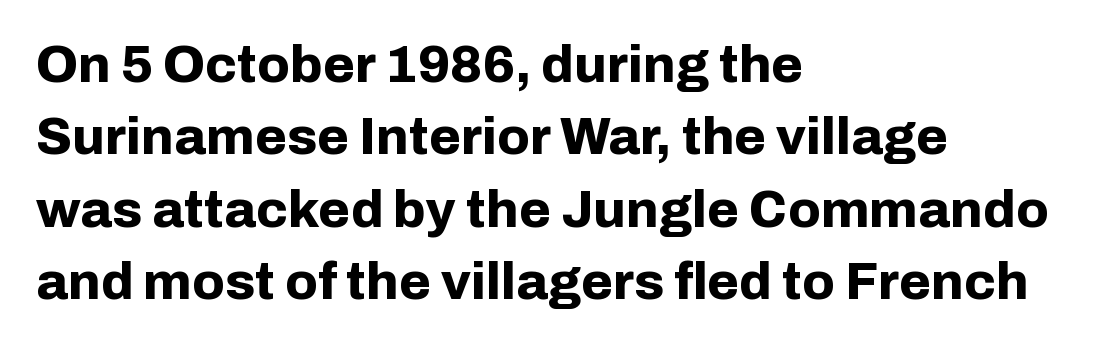
The image shows 52 px bold sans-serif type, upright; set left-aligned, normal line spacing (1.39x), normal letter spacing, not underlined; low stroke contrast and a medium x-height.
